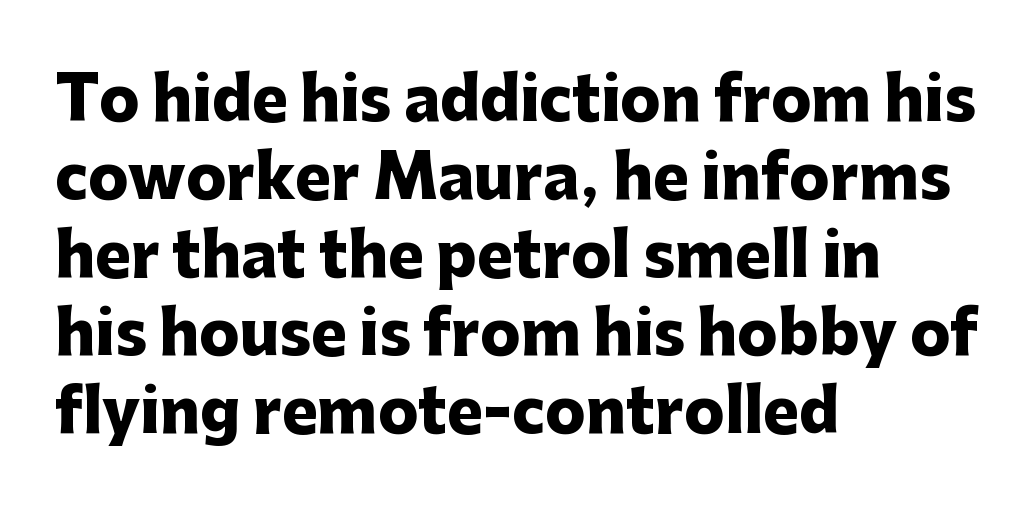
The type is set solid horizontally, with unmodified tracking. A roman cut, with each character standing at attention. A typesetter would call this proportional, since set widths differ per character. Beneath every word, the page is bare. A normal amount of white space separates one row of letters from the next.
